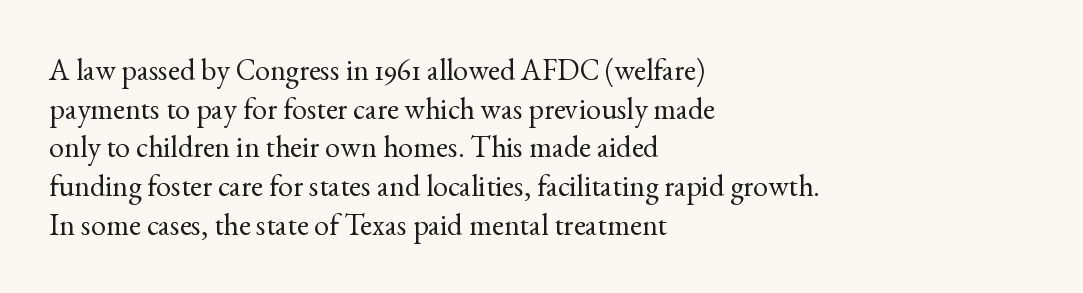
{"serif": "yes", "italic": "no", "bold": "no", "weight": "regular", "width": "normal", "x_height": "small", "monospaced": "no", "underline": "no", "align": "left", "line_spacing": "normal", "line_spacing_ratio": 1.29, "letter_spacing": "normal", "letter_spacing_em": 0.0, "glyph_px": 30}
